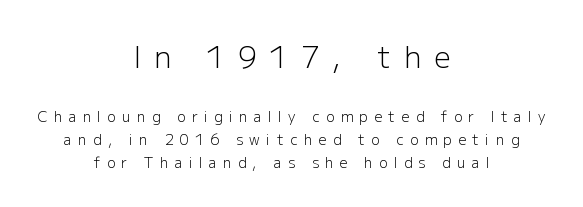
Q: Is the text bold? A: No.
Q: Is the text italic (slanted)? A: No, it is upright.
Q: Is the typeface a serif or a sans-serif typeface? A: Sans-serif.
Q: Is the text underlined? A: No.
Q: How is the paragraph aligned? A: Centered.
Q: Is the spacing between letters normal or unusually wide? A: Unusually wide.
Q: Is the spacing between lines tight, normal or loose? A: Normal.
Q: Which block of text is set in a larger size, the first (top) or the second (bottom)? A: The first (top) one.
Q: Width (condensed, normal, or wide)? A: Normal.
Q: Stroke contrast? A: Low.
Q: x-height? A: Medium.
Q: Monospaced? A: No.
